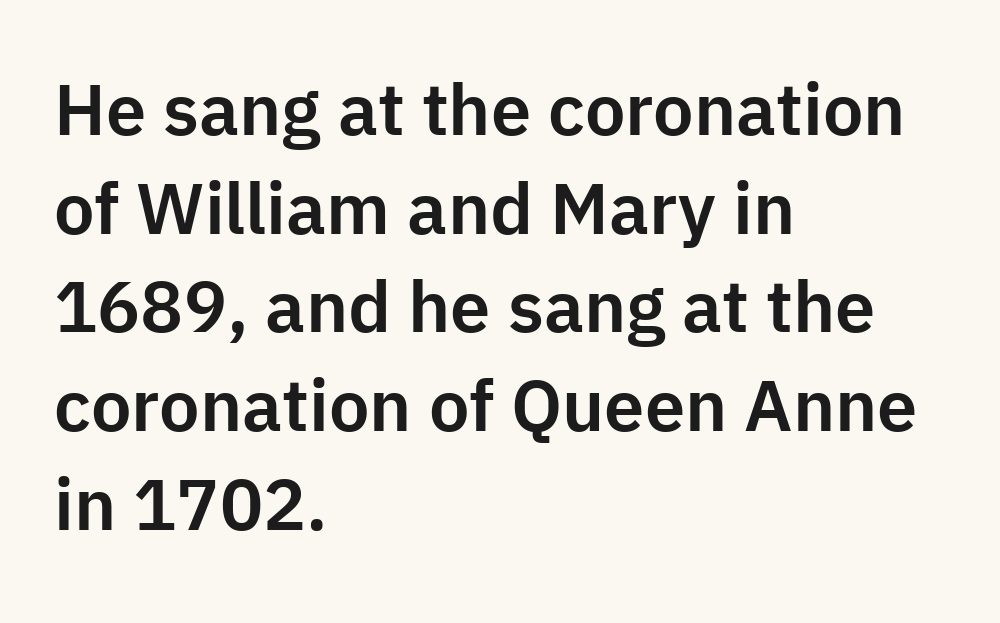
The image shows 72 px sans-serif type, upright; set left-aligned, normal line spacing (1.37x), normal letter spacing, not underlined; low stroke contrast and a medium x-height.
